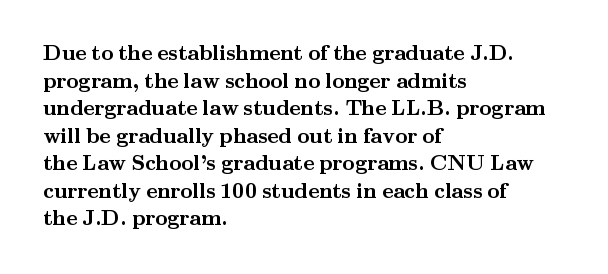
Normally led — the rows are evenly, conventionally spaced. Caption: standard tracking, unaltered. Check the space under the baseline: it is left empty. This sample is left-justified, so line endings fall wherever the words run out. These lines were composed using upright roman letters.
